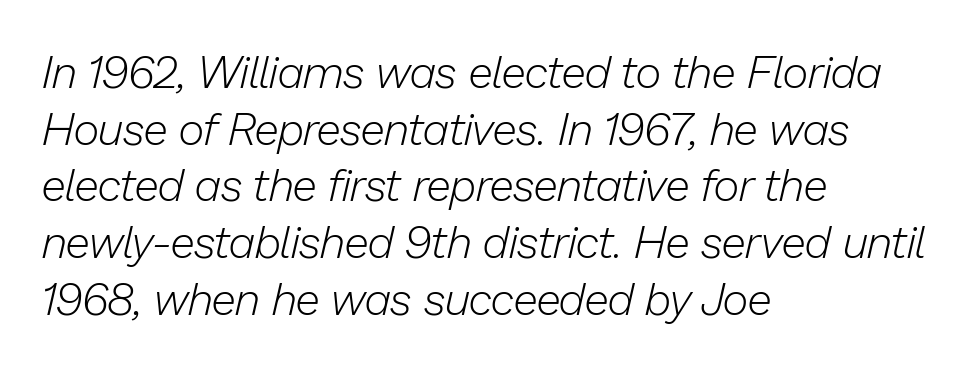
The image shows 45 px light type, italic (leaning right); set left-aligned, normal line spacing (1.26x), normal letter spacing, not underlined; low stroke contrast and a medium x-height.
